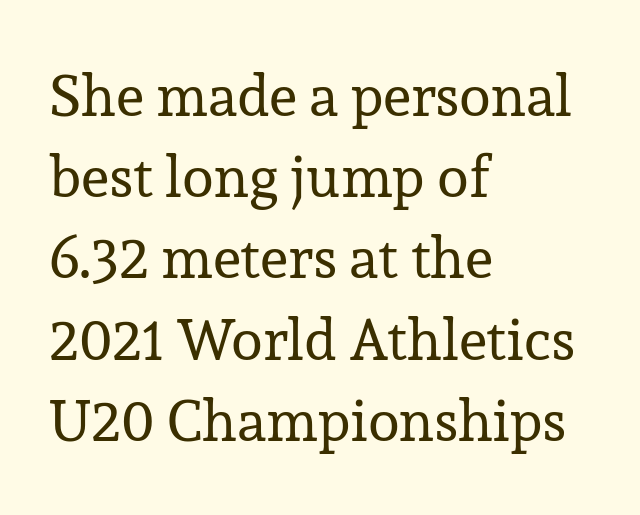
Q: Is the text bold? A: No.
Q: Is the text italic (slanted)? A: No, it is upright.
Q: Is the typeface a serif or a sans-serif typeface? A: Serif.
Q: Is the text underlined? A: No.
Q: How is the paragraph aligned? A: Left-aligned.
Q: Is the spacing between letters normal or unusually wide? A: Normal.
Q: Is the spacing between lines tight, normal or loose? A: Normal.
Q: Width (condensed, normal, or wide)? A: Normal.
Q: Stroke contrast? A: Low.
Q: x-height? A: Medium.
Q: Monospaced? A: No.
